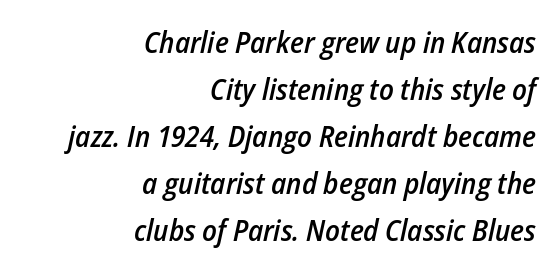
{"italic": "yes", "lean": "right", "slant_degrees": 12, "bold": "semi", "weight": "semibold", "width": "condensed", "stroke_contrast": "low", "x_height": "medium", "monospaced": "no", "underline": "no", "align": "right", "line_spacing": "normal", "line_spacing_ratio": 1.57, "letter_spacing": "normal", "letter_spacing_em": 0.0, "glyph_px": 30}
